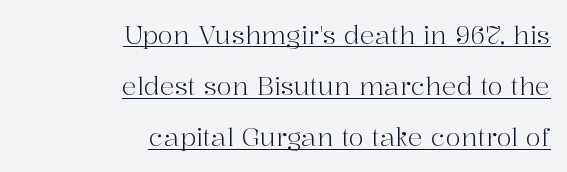
The typeface has the unassuming heft of standard copy or less. In CSS terms this would be text-align: right. Caption: standard tracking, unaltered. The space between consecutive lines is lavish.
